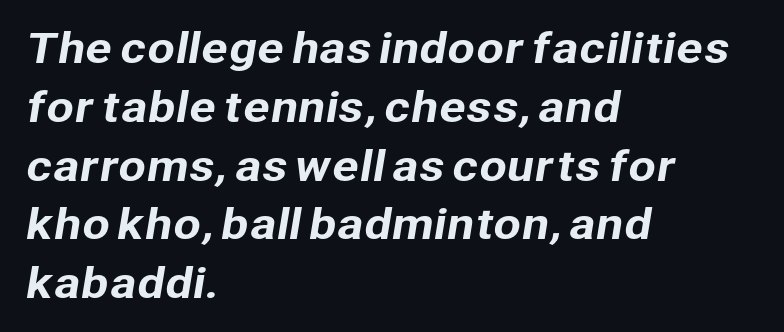
The image shows 40 px sans-serif type; set left-aligned, normal line spacing (1.47x), normal letter spacing, not underlined; low stroke contrast and a medium x-height.
